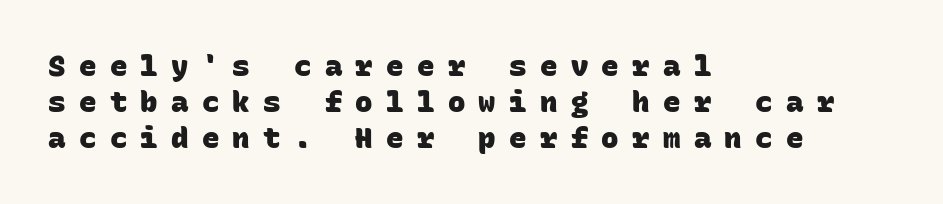
Q: Is the text bold? A: Yes.
Q: Is the typeface a serif or a sans-serif typeface? A: Sans-serif.
Q: Is the text underlined? A: No.
Q: How is the paragraph aligned? A: Left-aligned.
Q: Is the spacing between letters normal or unusually wide? A: Unusually wide.
Q: Width (condensed, normal, or wide)? A: Normal.
Q: Stroke contrast? A: Low.
Q: x-height? A: Large.
Q: Monospaced? A: Yes.
